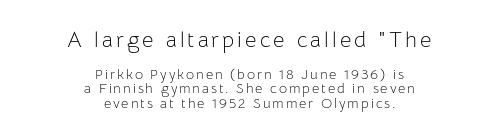
Descenders hang freely into open space. Closely set lines give the paragraph a compact silhouette. Italic? Not at all — the glyphs are vertical. The typesetter chose a symmetrical, centered arrangement here. In this sample the first text group is rendered at the bigger scale.
